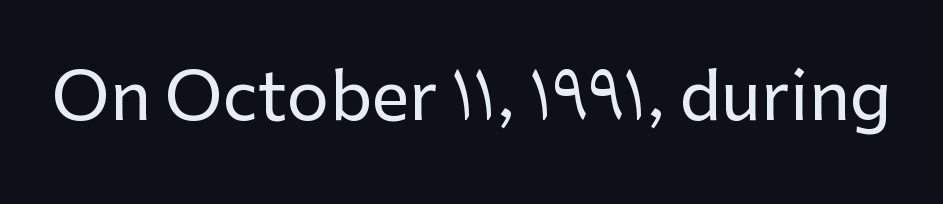
{"serif": "no", "italic": "no", "width": "normal", "stroke_contrast": "low", "x_height": "medium", "monospaced": "no", "underline": "no", "letter_spacing": "normal", "letter_spacing_em": 0.0, "glyph_px": 67}
